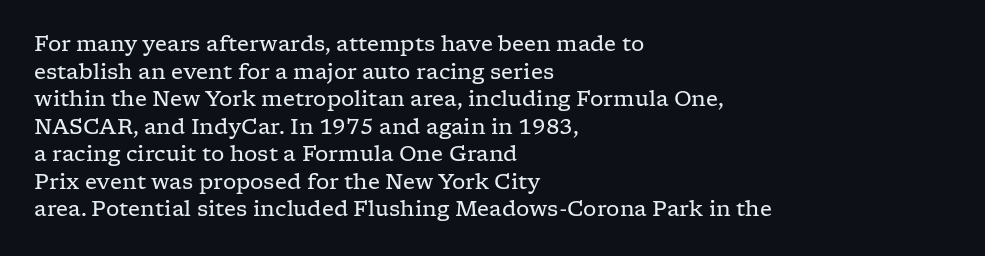
Q: Is the text bold? A: No.
Q: Is the text italic (slanted)? A: No, it is upright.
Q: Is the text underlined? A: No.
Q: How is the paragraph aligned? A: Left-aligned.
Q: Is the spacing between letters normal or unusually wide? A: Normal.
Q: Is the spacing between lines tight, normal or loose? A: Normal.
